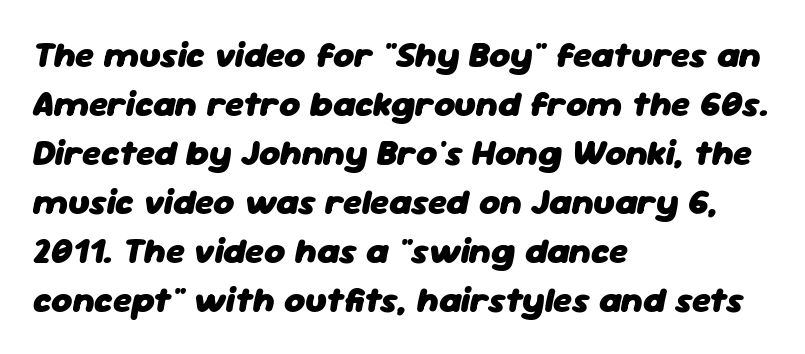
Q: Is the text bold? A: Yes.
Q: Is the text italic (slanted)? A: Yes, it leans right by about 11 degrees.
Q: Is the text underlined? A: No.
Q: How is the paragraph aligned? A: Left-aligned.
Q: Is the spacing between letters normal or unusually wide? A: Normal.
Q: Is the spacing between lines tight, normal or loose? A: Normal.
Q: Width (condensed, normal, or wide)? A: Normal.
Q: Stroke contrast? A: Low.
Q: x-height? A: Medium.
Q: Monospaced? A: No.
